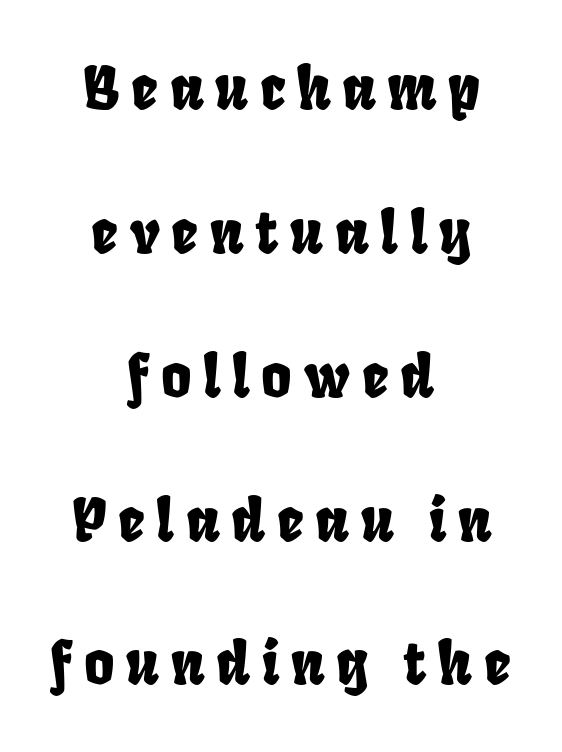
Q: Is the typeface a serif or a sans-serif typeface? A: Sans-serif.
Q: Is the text underlined? A: No.
Q: How is the paragraph aligned? A: Centered.
Q: Is the spacing between letters normal or unusually wide? A: Unusually wide.
Q: Is the spacing between lines tight, normal or loose? A: Loose.
Q: Width (condensed, normal, or wide)? A: Condensed.
Q: Stroke contrast? A: Low.
Q: x-height? A: Large.
Q: Monospaced? A: No.
